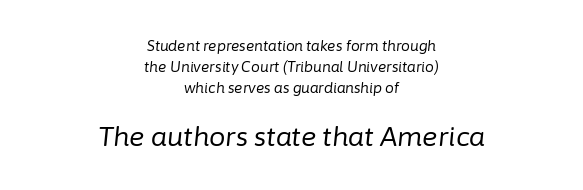
{"italic": "yes", "lean": "right", "slant_degrees": 6, "bold": "no", "underline": "no", "align": "center", "line_spacing": "normal", "line_spacing_ratio": 1.5, "letter_spacing": "normal", "letter_spacing_em": 0.0, "larger_block": "second", "size_ratio": 1.86, "glyph_px": 26}
